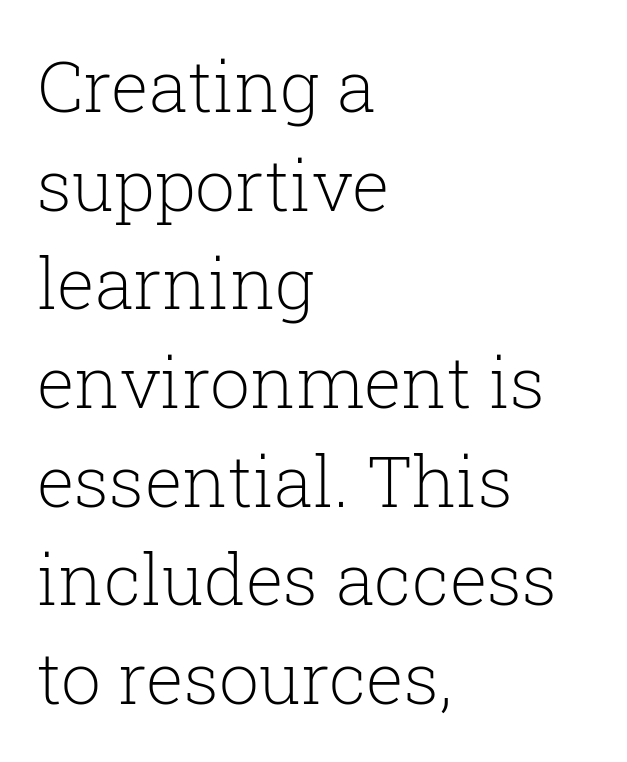
Q: Is the text bold? A: No.
Q: Is the text italic (slanted)? A: No, it is upright.
Q: Is the typeface a serif or a sans-serif typeface? A: Serif.
Q: Is the text underlined? A: No.
Q: How is the paragraph aligned? A: Left-aligned.
Q: Is the spacing between letters normal or unusually wide? A: Normal.
Q: Is the spacing between lines tight, normal or loose? A: Normal.
Q: Width (condensed, normal, or wide)? A: Normal.
Q: Stroke contrast? A: Low.
Q: x-height? A: Medium.
Q: Monospaced? A: No.
